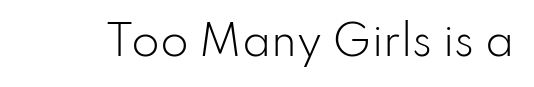
The image shows 41 px light sans-serif type, upright; set normal letter spacing, not underlined; low stroke contrast and a small x-height.
